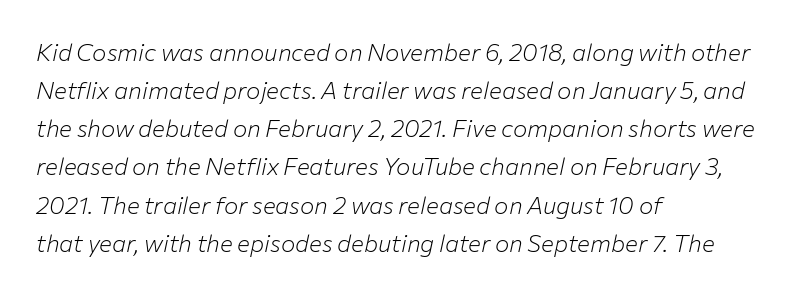
{"italic": "yes", "lean": "right", "slant_degrees": 12, "bold": "no", "underline": "no", "align": "left", "line_spacing": "normal", "line_spacing_ratio": 1.59, "letter_spacing": "normal", "letter_spacing_em": 0.0, "glyph_px": 24}
